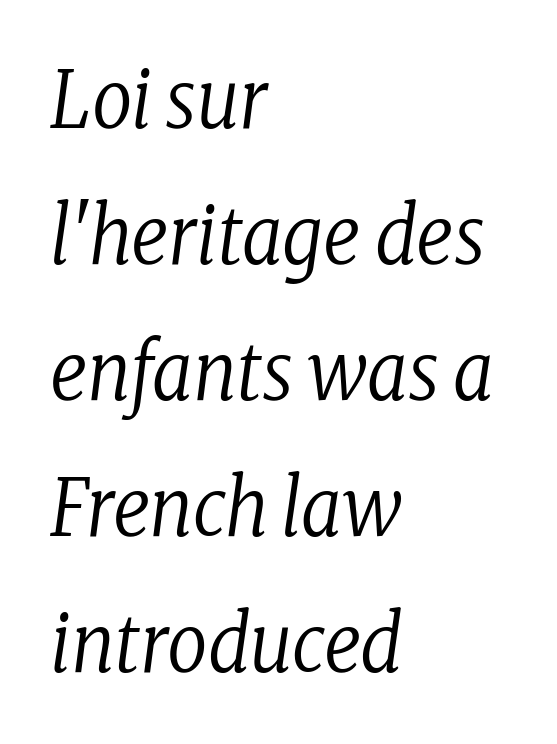
Q: Is the text bold? A: No.
Q: Is the text italic (slanted)? A: Yes, it leans right by about 8 degrees.
Q: Is the typeface a serif or a sans-serif typeface? A: Serif.
Q: Is the text underlined? A: No.
Q: How is the paragraph aligned? A: Left-aligned.
Q: Is the spacing between letters normal or unusually wide? A: Normal.
Q: Width (condensed, normal, or wide)? A: Condensed.
Q: Stroke contrast? A: Low.
Q: x-height? A: Medium.
Q: Monospaced? A: No.
